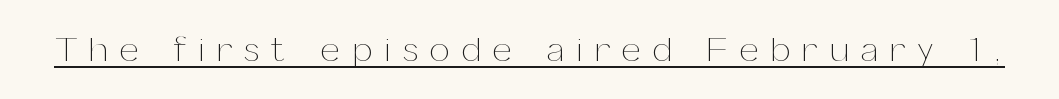
The image shows 35 px thin type, upright; set unusually wide letter spacing (+0.36 em), underlined; medium stroke contrast and a medium x-height.
